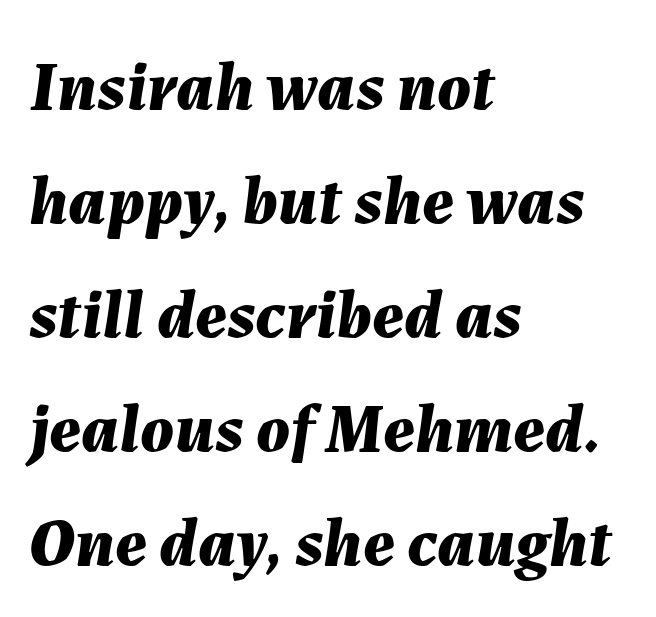
The image shows 70 px bold type, italic (leaning right); set left-aligned, normal line spacing (1.63x), normal letter spacing, not underlined; medium stroke contrast and a medium x-height.
